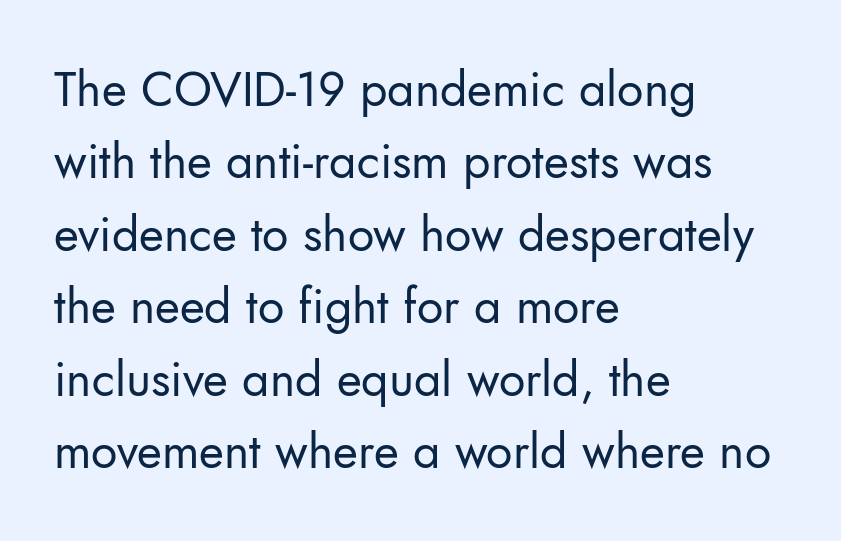
Q: Is the text bold? A: No.
Q: Is the text italic (slanted)? A: No, it is upright.
Q: Is the typeface a serif or a sans-serif typeface? A: Sans-serif.
Q: Is the text underlined? A: No.
Q: How is the paragraph aligned? A: Left-aligned.
Q: Is the spacing between letters normal or unusually wide? A: Normal.
Q: Is the spacing between lines tight, normal or loose? A: Normal.
Q: Width (condensed, normal, or wide)? A: Normal.
Q: Stroke contrast? A: Low.
Q: x-height? A: Small.
Q: Monospaced? A: No.
